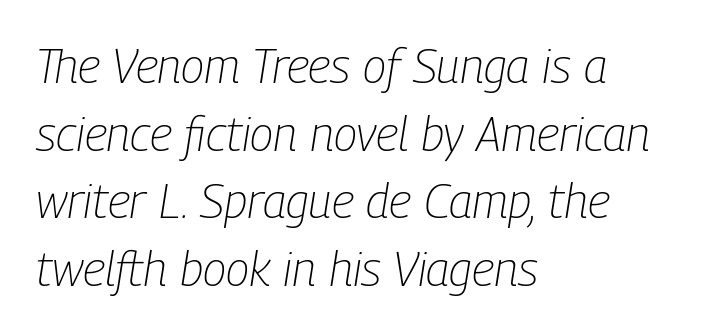
The image shows 48 px light, condensed type, italic (leaning right); set left-aligned, normal line spacing (1.41x), normal letter spacing, not underlined; low stroke contrast and a medium x-height.
